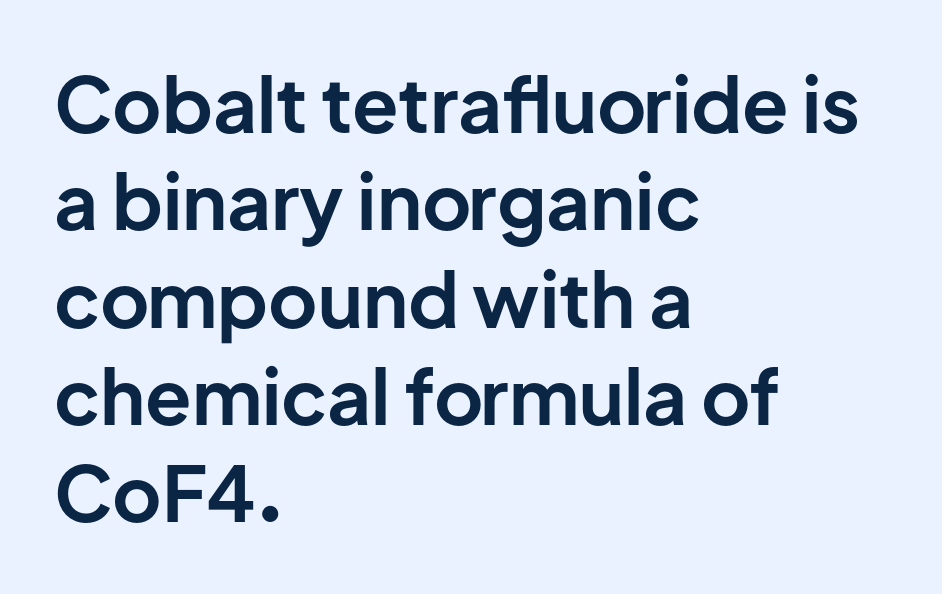
The image shows 76 px bold sans-serif type, upright; set left-aligned, normal line spacing (1.28x), normal letter spacing, not underlined; low stroke contrast and a medium x-height.
